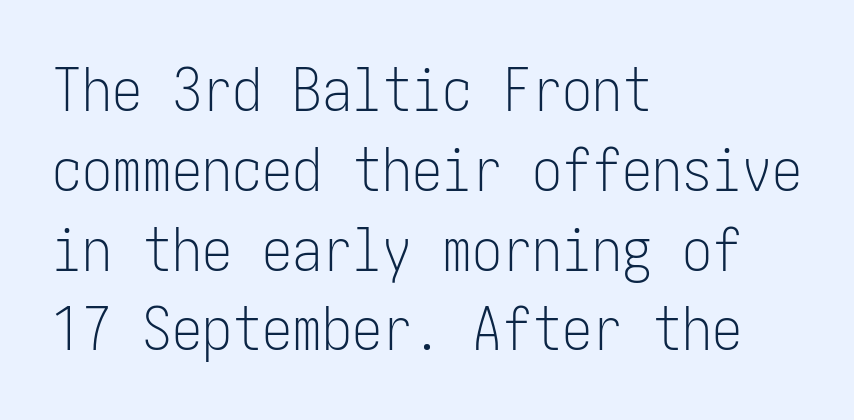
Q: Is the text bold? A: No.
Q: Is the text italic (slanted)? A: No, it is upright.
Q: Is the typeface a serif or a sans-serif typeface? A: Sans-serif.
Q: Is the text underlined? A: No.
Q: How is the paragraph aligned? A: Left-aligned.
Q: Is the spacing between letters normal or unusually wide? A: Normal.
Q: Is the spacing between lines tight, normal or loose? A: Normal.
Q: Width (condensed, normal, or wide)? A: Condensed.
Q: Stroke contrast? A: Low.
Q: x-height? A: Medium.
